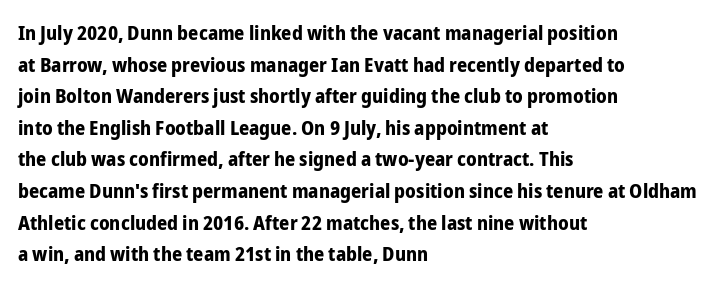
{"italic": "no", "bold": "yes", "underline": "no", "align": "left", "line_spacing": "normal", "line_spacing_ratio": 1.58, "letter_spacing": "normal", "letter_spacing_em": 0.0, "glyph_px": 20}
